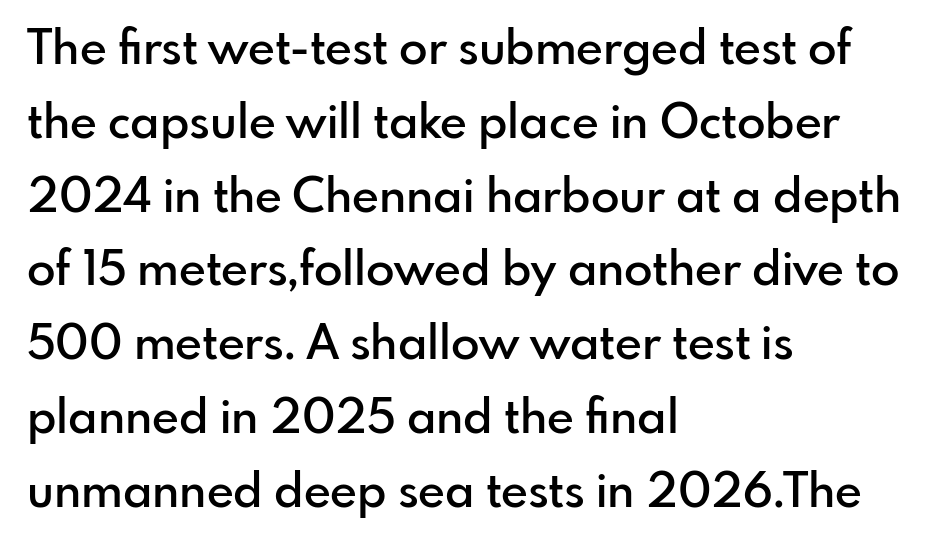
How heavy is the stroke? Medium-heavy — a semibold, shy of bold. The space between consecutive lines is moderate. Check the space under the baseline: it is left empty. Notice how the passage keeps a crisp vertical edge on the left only.
